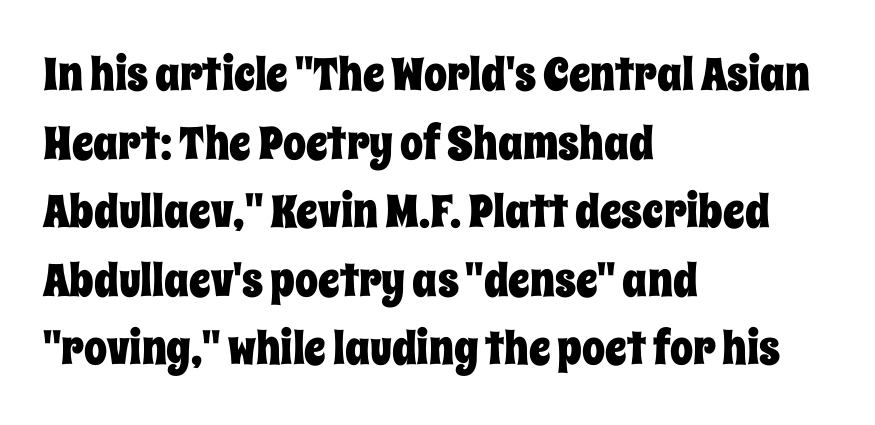
{"italic": "no", "width": "condensed", "stroke_contrast": "low", "x_height": "large", "monospaced": "no", "underline": "no", "align": "left", "line_spacing": "normal", "line_spacing_ratio": 1.49, "letter_spacing": "normal", "letter_spacing_em": 0.0, "glyph_px": 46}
